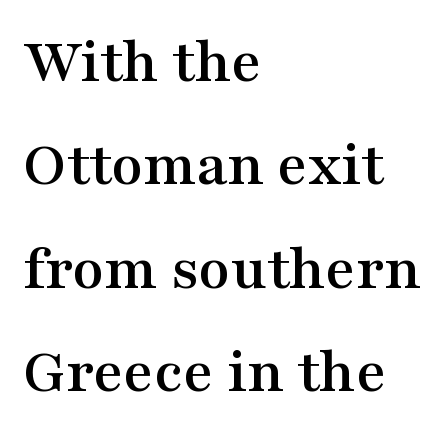
Letterform terminals end in serifs throughout the passage. You could not count columns in this text — the font is proportionally spaced. Nope, not italic — everything's standing straight. Quick note: interline space is typical.
